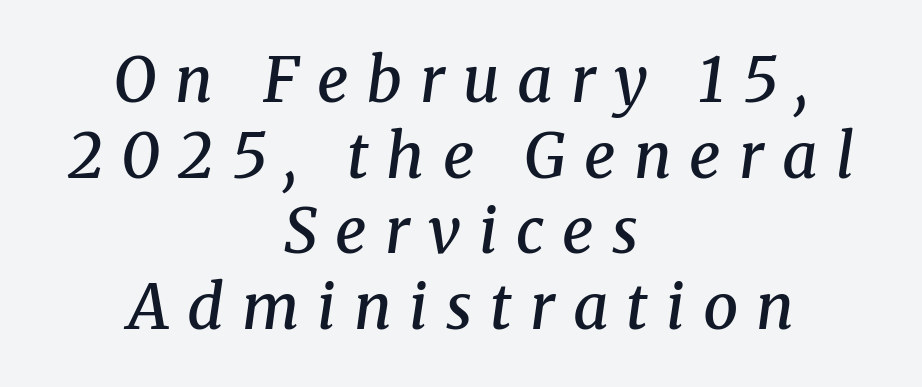
Q: Is the text bold? A: Semi-bold.
Q: Is the text italic (slanted)? A: Yes, it leans right by about 8 degrees.
Q: Is the typeface a serif or a sans-serif typeface? A: Serif.
Q: Is the text underlined? A: No.
Q: How is the paragraph aligned? A: Centered.
Q: Is the spacing between letters normal or unusually wide? A: Unusually wide.
Q: Width (condensed, normal, or wide)? A: Normal.
Q: Stroke contrast? A: Medium.
Q: x-height? A: Medium.
Q: Monospaced? A: No.
